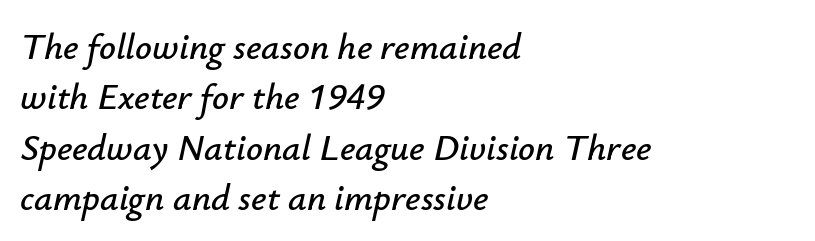
The image shows 37 px text type, italic (leaning right); set left-aligned, normal line spacing (1.36x), normal letter spacing, not underlined; low stroke contrast and a small x-height.
